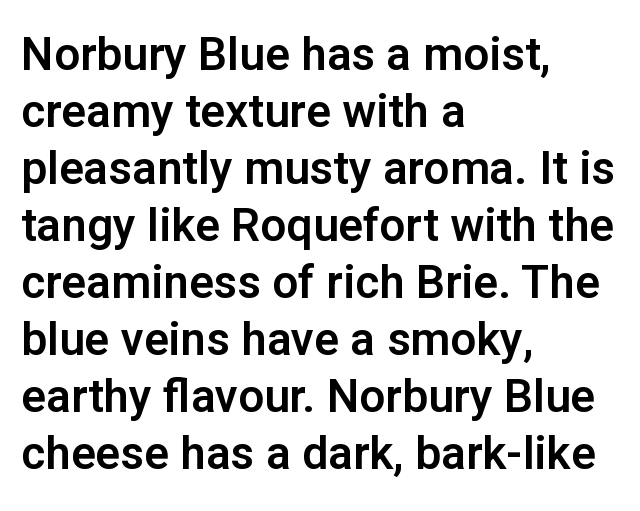
{"serif": "no", "italic": "no", "width": "normal", "stroke_contrast": "low", "x_height": "medium", "monospaced": "no", "underline": "no", "align": "left", "line_spacing_ratio": 1.24, "letter_spacing": "normal", "letter_spacing_em": 0.0, "glyph_px": 46}
